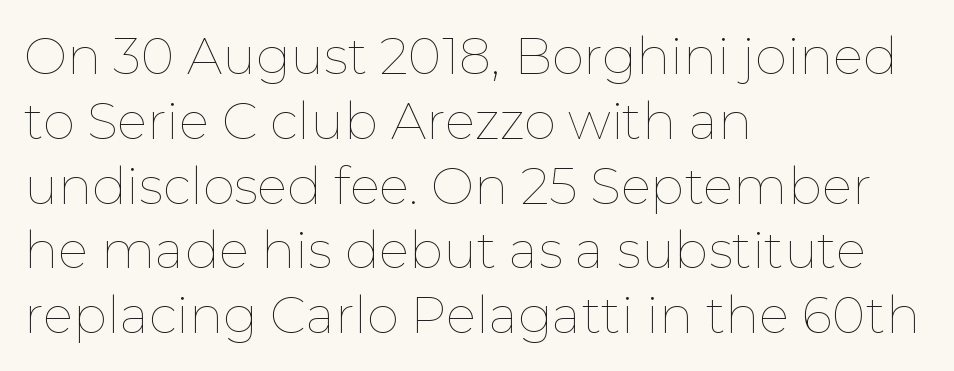
Counters stay open thanks to moderate or lighter strokes. This sample uses an upright cut, with every glyph sitting square on the baseline. Students, observe: this is what conventionally led text looks like. This rendering uses left alignment, leaving the right contour irregular.
